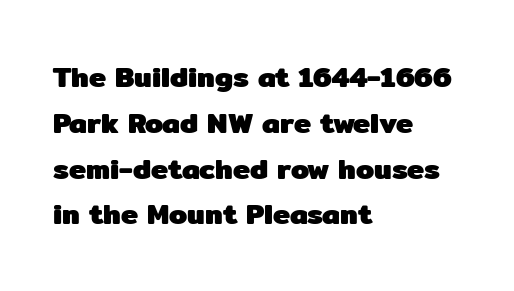
{"serif": "no", "italic": "no", "bold": "yes", "weight": "heavy", "width": "normal", "stroke_contrast": "low", "x_height": "medium", "monospaced": "no", "underline": "no", "align": "left", "line_spacing": "normal", "line_spacing_ratio": 1.58, "letter_spacing": "normal", "letter_spacing_em": 0.0, "glyph_px": 29}
